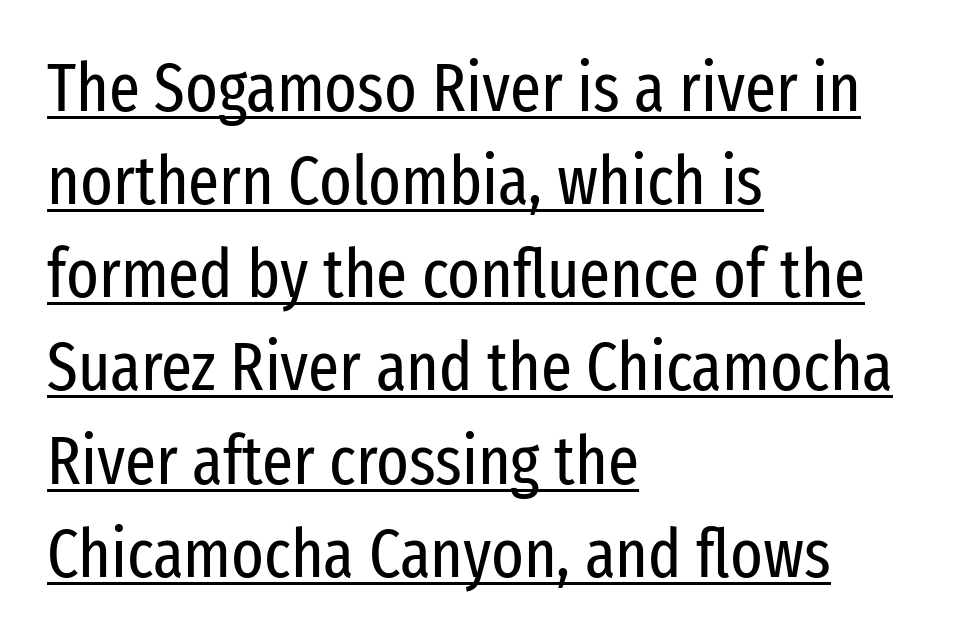
{"serif": "no", "italic": "no", "bold": "no", "weight": "regular", "width": "condensed", "stroke_contrast": "low", "x_height": "medium", "monospaced": "no", "underline": "yes", "align": "left", "line_spacing": "normal", "line_spacing_ratio": 1.37, "letter_spacing": "normal", "letter_spacing_em": 0.0, "glyph_px": 68}
